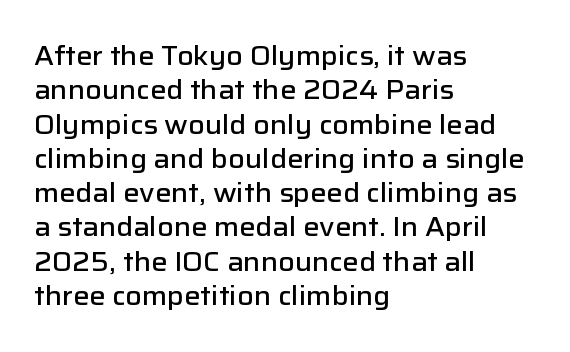
{"italic": "no", "bold": "semi", "underline": "no", "align": "left", "line_spacing": "normal", "line_spacing_ratio": 1.27, "letter_spacing": "normal", "letter_spacing_em": 0.0, "glyph_px": 27}
